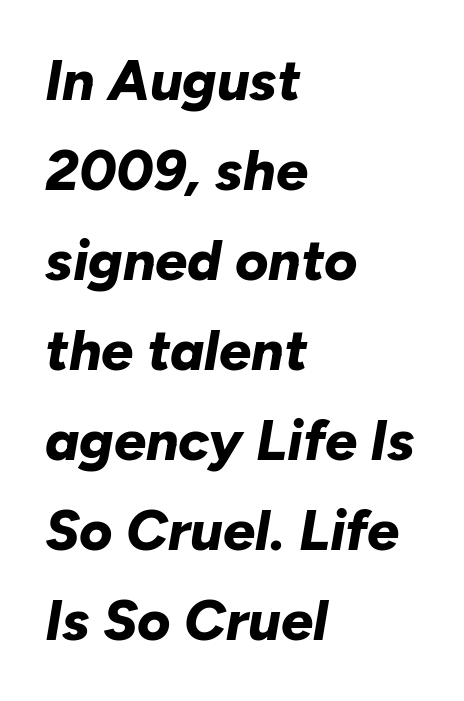
A full-strength bold gives these letters their thick strokes. Just letters on the line, the space beneath them empty. Characters are canted at an angle relative to the baseline's perpendicular. Tracking value appears to be zero — textbook default spacing.
